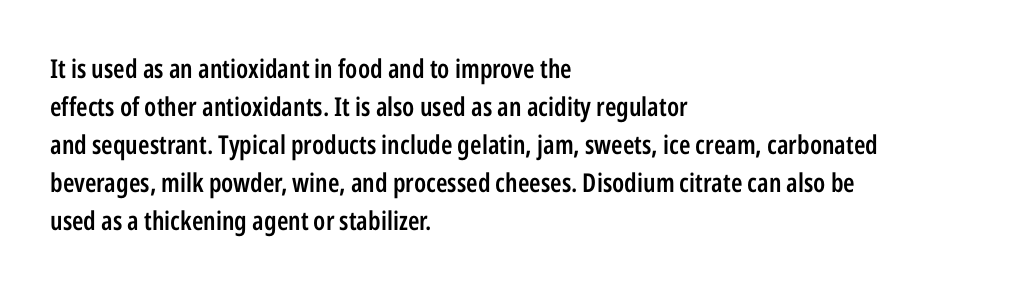
{"italic": "no", "bold": "semi", "underline": "no", "align": "left", "line_spacing": "normal", "line_spacing_ratio": 1.46, "letter_spacing": "normal", "letter_spacing_em": 0.0, "glyph_px": 26}
